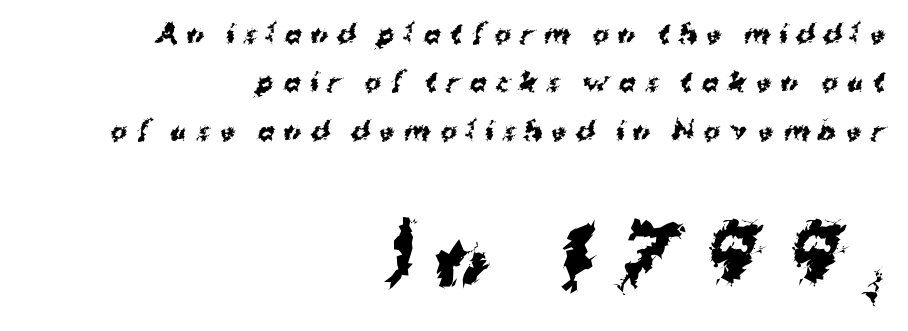
The image shows 76 px bold sans-serif type; set right-aligned, loose line spacing (1.94x), unusually wide letter spacing (+0.37 em), not underlined; the second (bottom) block is 3.04x larger; medium stroke contrast and a medium x-height.
